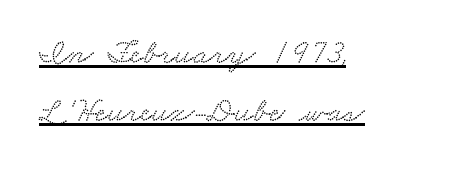
The paragraph shown leans on its left margin. The rendering uses natural spacing where letterforms have individual widths. The characters display serif detailing at their extremities. Beneath each row of characters lies a ruled line. Nobody touched the tracking dial on this one.
